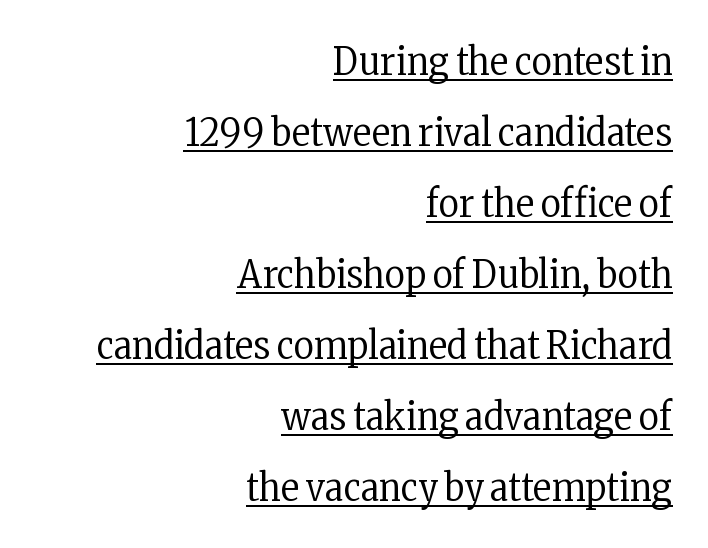
Ink coverage per letter is moderate at most. A flush-right, rag-left setting is used for this passage. The typesetter has applied underlining to the passage shown. Nothing unusual about the tracking: characters are spaced as the font intends. A typesetter would call this proportional, since set widths differ per character. The letters carry serifs — small finishing strokes at the ends of their stems.
